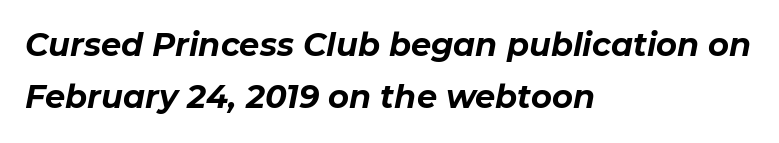
{"italic": "yes", "lean": "right", "slant_degrees": 11, "bold": "yes", "weight": "bold", "width": "normal", "stroke_contrast": "low", "x_height": "medium", "monospaced": "no", "underline": "no", "align": "left", "line_spacing": "normal", "line_spacing_ratio": 1.64, "letter_spacing": "normal", "letter_spacing_em": 0.0, "glyph_px": 32}
